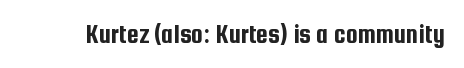
The image shows 27 px text type, upright; set normal letter spacing, not underlined.
